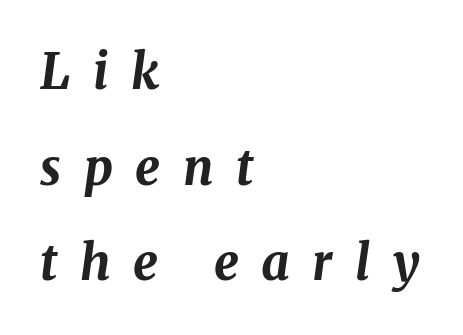
The image shows 49 px bold type, italic (leaning right); set left-aligned, loose line spacing (1.95x), unusually wide letter spacing (+0.46 em), not underlined; medium stroke contrast and a medium x-height.
